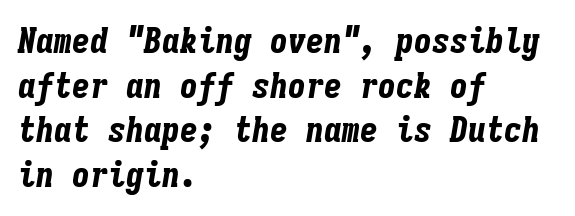
The lines in this sample share a left origin and differ only in where they stop. The strokes are fattened all the way to bold. You can tell it's italic because the verticals aren't actually vertical. In terms of letterspacing, this is plain default setting. Is this a fixed-width face? Yes — each glyph sits in an identical cell. Only glyphs here, with clear space below each row.
